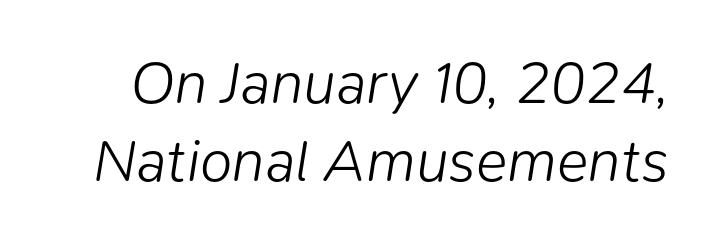
Q: Is the text bold? A: No.
Q: Is the text italic (slanted)? A: Yes, it leans right by about 9 degrees.
Q: Is the text underlined? A: No.
Q: Is the spacing between letters normal or unusually wide? A: Normal.
Q: Is the spacing between lines tight, normal or loose? A: Normal.
Q: Width (condensed, normal, or wide)? A: Normal.
Q: Stroke contrast? A: Low.
Q: x-height? A: Medium.
Q: Monospaced? A: No.
